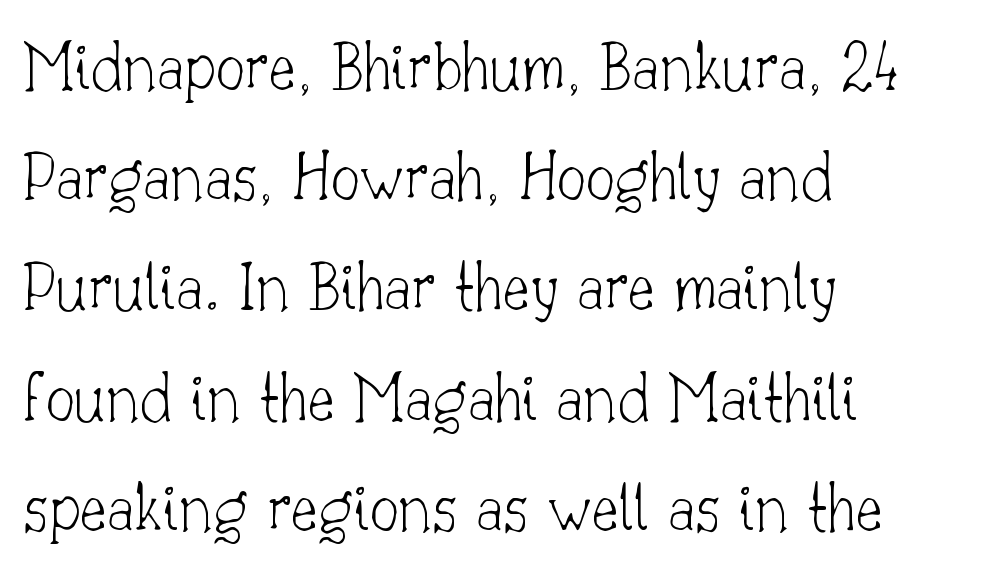
The image shows 73 px thin serif type, upright; set left-aligned, normal line spacing (1.51x), normal letter spacing, not underlined; low stroke contrast and a small x-height.
